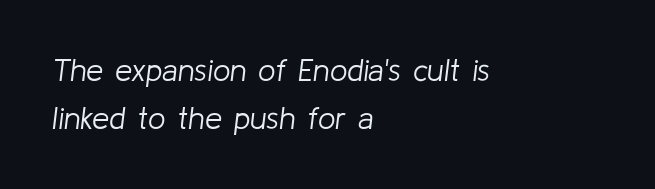
Q: Is the text bold? A: No.
Q: Is the text italic (slanted)? A: Yes, it leans right by about 8 degrees.
Q: Is the text underlined? A: No.
Q: How is the paragraph aligned? A: Left-aligned.
Q: Is the spacing between letters normal or unusually wide? A: Normal.
Q: Is the spacing between lines tight, normal or loose? A: Normal.
Q: Width (condensed, normal, or wide)? A: Normal.
Q: Stroke contrast? A: Low.
Q: x-height? A: Medium.
Q: Monospaced? A: No.
